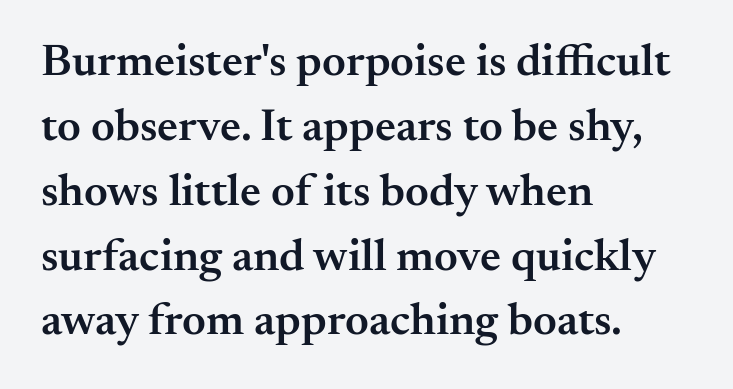
Q: Is the text bold? A: Semi-bold.
Q: Is the text italic (slanted)? A: No, it is upright.
Q: Is the typeface a serif or a sans-serif typeface? A: Serif.
Q: Is the text underlined? A: No.
Q: How is the paragraph aligned? A: Left-aligned.
Q: Is the spacing between letters normal or unusually wide? A: Normal.
Q: Is the spacing between lines tight, normal or loose? A: Normal.
Q: Width (condensed, normal, or wide)? A: Normal.
Q: Stroke contrast? A: Medium.
Q: x-height? A: Small.
Q: Monospaced? A: No.
